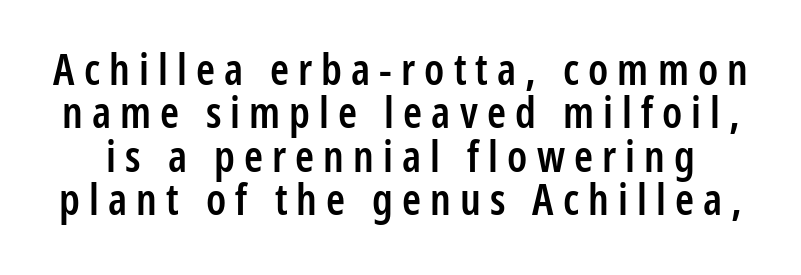
Q: Is the text bold? A: Semi-bold.
Q: Is the text italic (slanted)? A: No, it is upright.
Q: Is the typeface a serif or a sans-serif typeface? A: Sans-serif.
Q: Is the text underlined? A: No.
Q: Is the spacing between letters normal or unusually wide? A: Unusually wide.
Q: Is the spacing between lines tight, normal or loose? A: Tight.
Q: Width (condensed, normal, or wide)? A: Condensed.
Q: Stroke contrast? A: Low.
Q: x-height? A: Medium.
Q: Monospaced? A: No.
